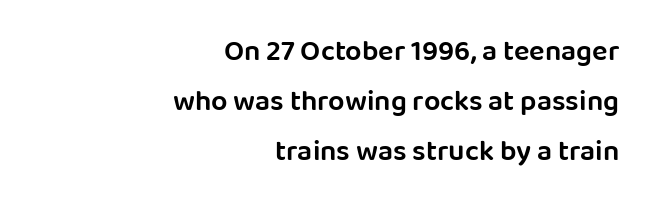
The image shows 29 px semibold sans-serif type, upright; set right-aligned, line spacing 1.72x, normal letter spacing, not underlined; low stroke contrast and a large x-height.
